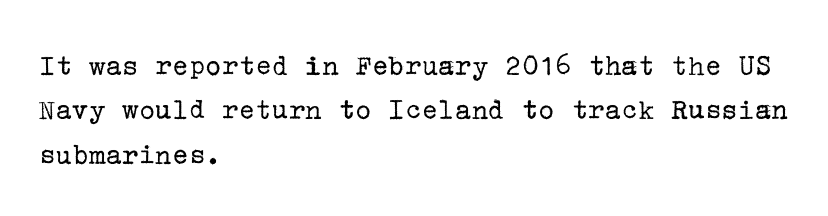
Q: Is the text bold? A: No.
Q: Is the text italic (slanted)? A: No, it is upright.
Q: Is the typeface a serif or a sans-serif typeface? A: Serif.
Q: Is the text underlined? A: No.
Q: How is the paragraph aligned? A: Left-aligned.
Q: Is the spacing between letters normal or unusually wide? A: Normal.
Q: Is the spacing between lines tight, normal or loose? A: Normal.
Q: Width (condensed, normal, or wide)? A: Normal.
Q: Stroke contrast? A: Low.
Q: x-height? A: Medium.
